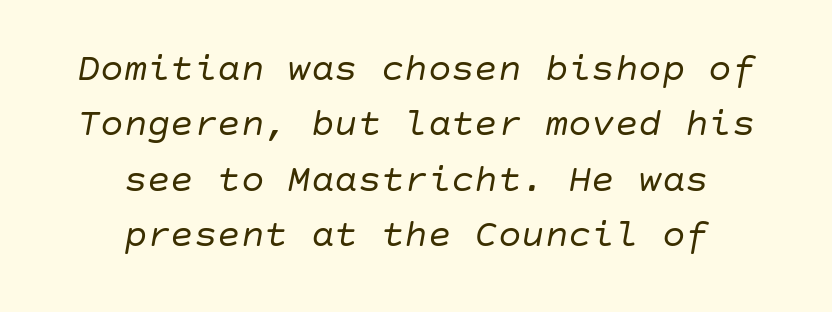
{"italic": "yes", "lean": "right", "slant_degrees": 10, "bold": "no", "weight": "regular", "width": "normal", "stroke_contrast": "low", "x_height": "large", "underline": "no", "align": "center", "line_spacing": "normal", "line_spacing_ratio": 1.42, "letter_spacing": "normal", "letter_spacing_em": 0.0, "glyph_px": 39}
